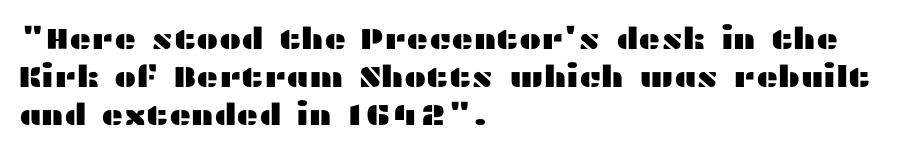
{"serif": "no", "italic": "no", "width": "wide", "stroke_contrast": "medium", "x_height": "medium", "monospaced": "no", "underline": "no", "align": "left", "line_spacing": "normal", "line_spacing_ratio": 1.26, "letter_spacing": "normal", "letter_spacing_em": 0.0, "glyph_px": 30}
